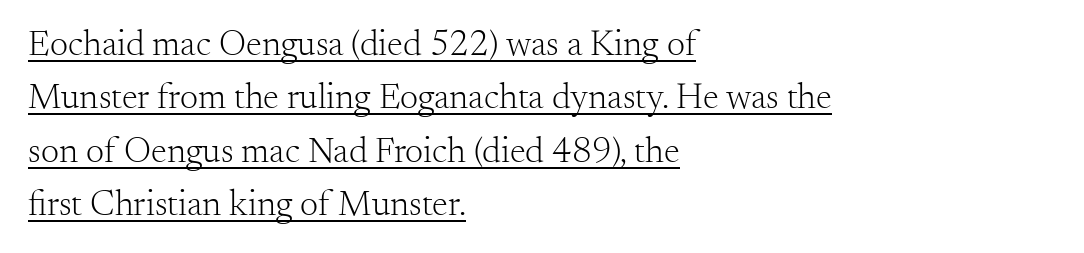
Q: Is the text bold? A: No.
Q: Is the text italic (slanted)? A: No, it is upright.
Q: Is the typeface a serif or a sans-serif typeface? A: Serif.
Q: Is the text underlined? A: Yes.
Q: How is the paragraph aligned? A: Left-aligned.
Q: Is the spacing between letters normal or unusually wide? A: Normal.
Q: Is the spacing between lines tight, normal or loose? A: Normal.
Q: Width (condensed, normal, or wide)? A: Normal.
Q: Stroke contrast? A: Medium.
Q: x-height? A: Small.
Q: Monospaced? A: No.
